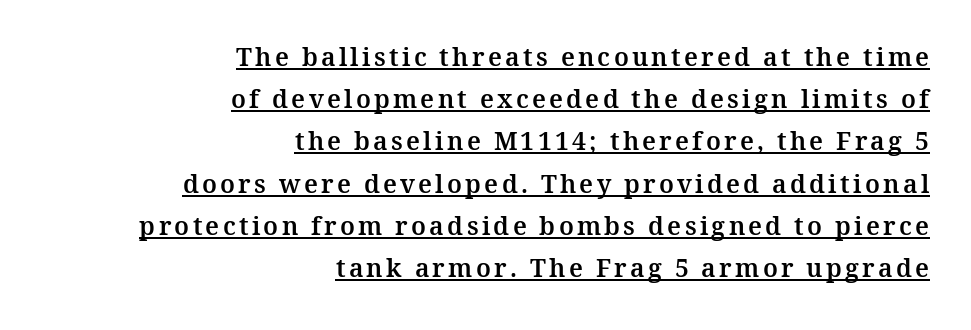
Q: Is the text italic (slanted)? A: No, it is upright.
Q: Is the text underlined? A: Yes.
Q: How is the paragraph aligned? A: Right-aligned.
Q: Is the spacing between lines tight, normal or loose? A: Normal.
